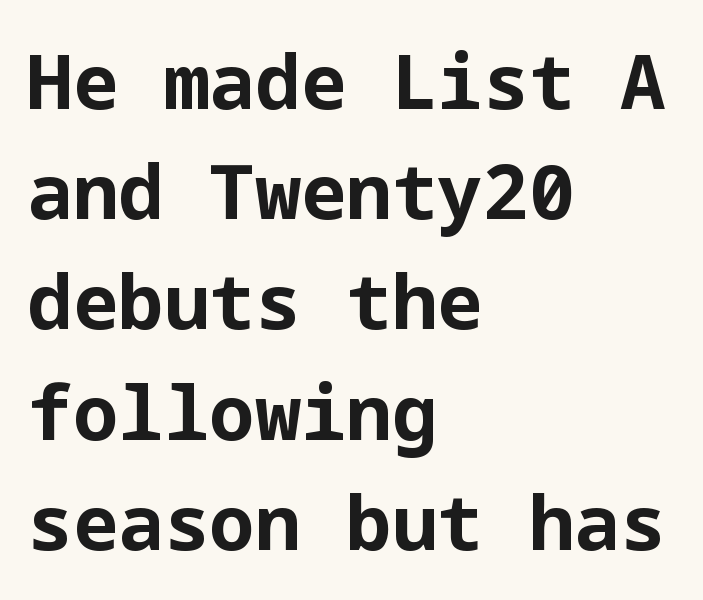
The image shows 76 px bold sans-serif type, upright; set left-aligned, normal line spacing (1.45x), normal letter spacing, not underlined; low stroke contrast and a medium x-height.
